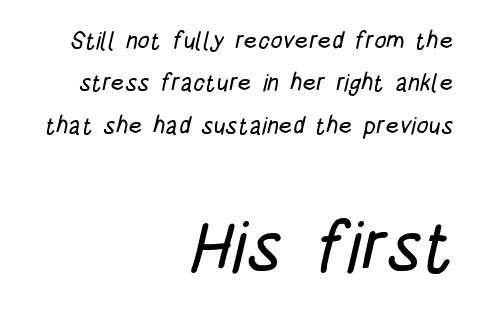
{"serif": "no", "width": "condensed", "stroke_contrast": "low", "x_height": "large", "monospaced": "no", "underline": "no", "align": "right", "line_spacing_ratio": 1.77, "letter_spacing": "normal", "letter_spacing_em": 0.0, "larger_block": "second", "size_ratio": 2.96, "glyph_px": 71}
